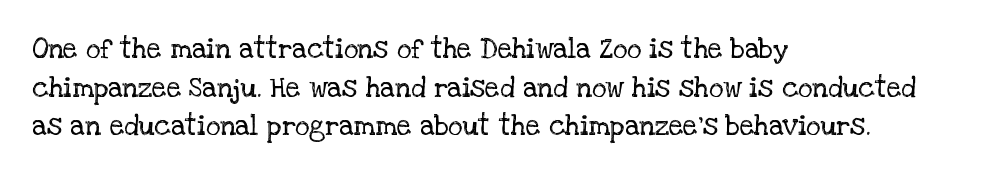
The designer left line spacing at the default. Honestly, the letter spacing is just normal — you wouldn't notice it. Designer's note — italics off, roman on. No letter is thick-stroked: the sample isn't bold.
